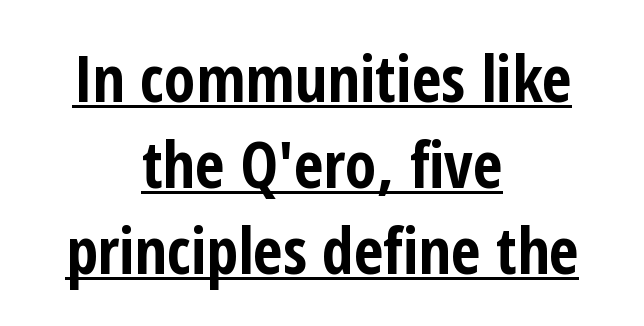
Nothing sits at the stroke ends, so this counts as sans-serif. Horizontal bands of white between lines are of average thickness. Caption: lettering with a line underneath. The typesetter chose a symmetrical, centered arrangement here. Stroke thickness is high; the sample reads as a true bold.
